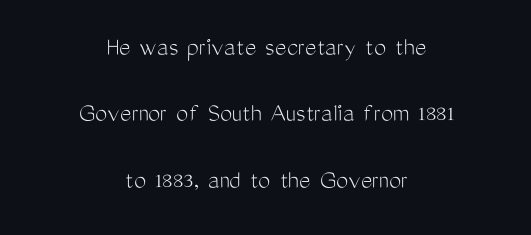
The image shows 27 px text type, upright; set centered, loose line spacing (2.46x), normal letter spacing, not underlined.
